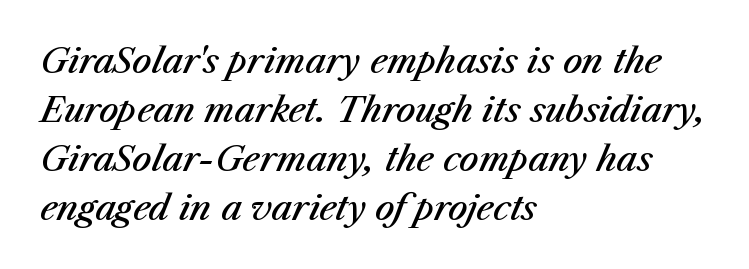
The rows are spaced the way most documents space them. Strokes here are thickened, but only to semibold level. This sample uses an oblique cut, with every glyph tilted off the vertical. These lines keep a tight, regular rhythm from letter to letter. Note the varied advance widths — an 'i' is clearly narrower than an 'm'.
